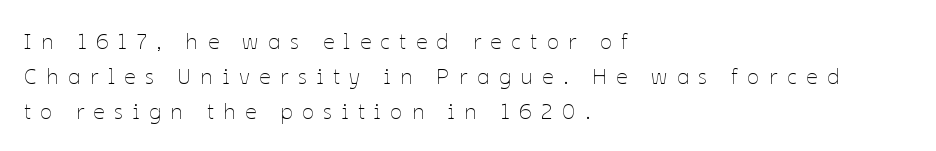
The image shows 22 px text type, upright; set left-aligned, normal line spacing (1.6x), unusually wide letter spacing (+0.44 em), not underlined.
